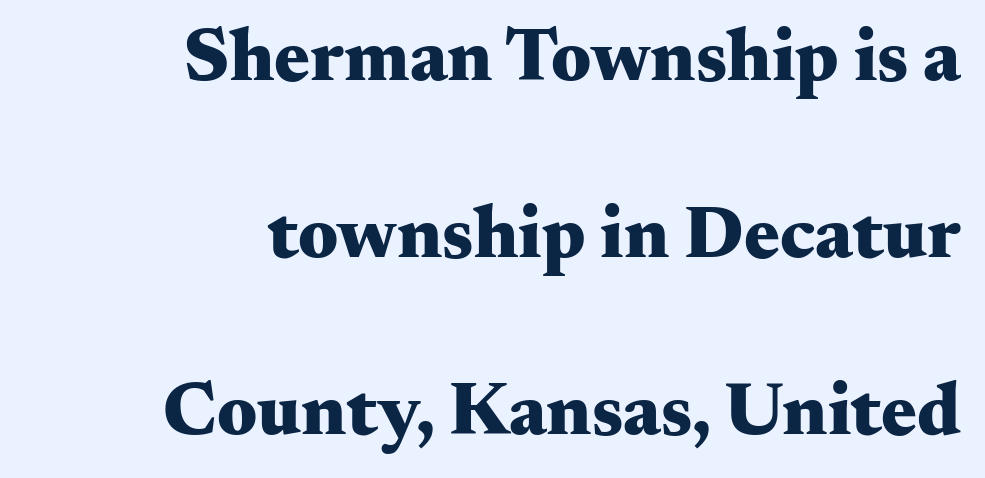
The image shows 75 px heavy, wide serif type, upright; set right-aligned, loose line spacing (2.36x), normal letter spacing, not underlined; medium stroke contrast and a small x-height.
